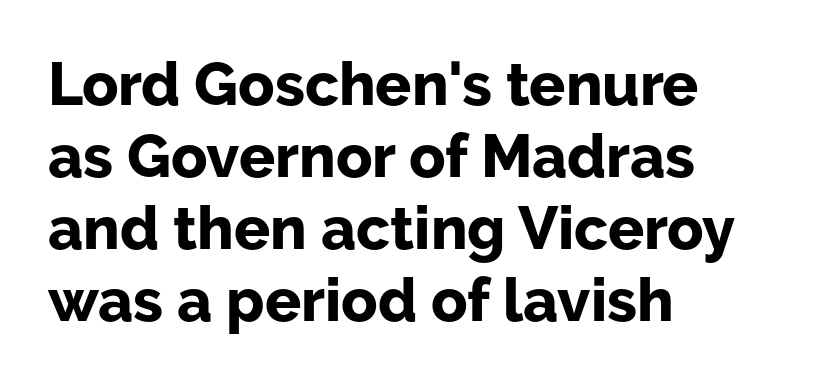
Think of a printed novel: that variable character pitch is what you see here. The lines are quadded left. Examine the stroke ends and you'll find no serifs. The words here are not underlined. These words are printed bold, with thick strokes throughout. Students, note that the glyphs here touch the page at normal intervals.
